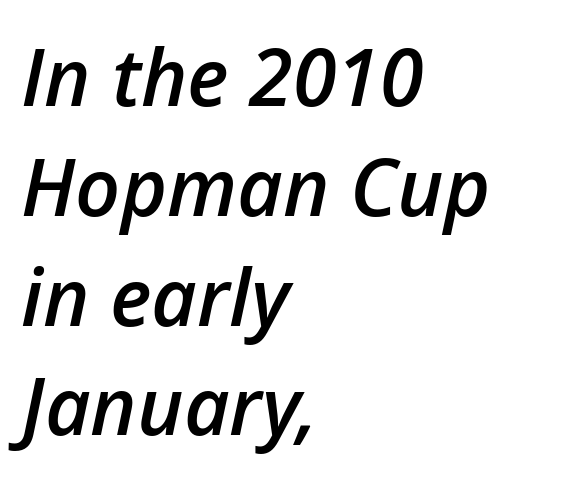
The compositor pushed each line to the left boundary. Emphasis-style slanted type is in use. Words float on clear page, feet unadorned. These lines keep a tight, regular rhythm from letter to letter. The lines sit at an ordinary, default distance from one another. Summary of weight: moderately heavy, a semibold.
